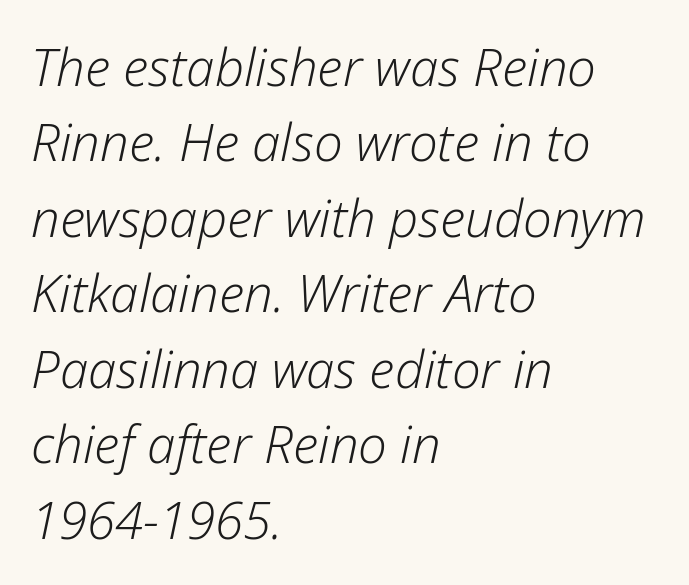
Q: Is the text bold? A: No.
Q: Is the text italic (slanted)? A: Yes, it leans right by about 12 degrees.
Q: Is the text underlined? A: No.
Q: How is the paragraph aligned? A: Left-aligned.
Q: Is the spacing between letters normal or unusually wide? A: Normal.
Q: Is the spacing between lines tight, normal or loose? A: Normal.
Q: Width (condensed, normal, or wide)? A: Normal.
Q: Stroke contrast? A: Low.
Q: x-height? A: Medium.
Q: Monospaced? A: No.
